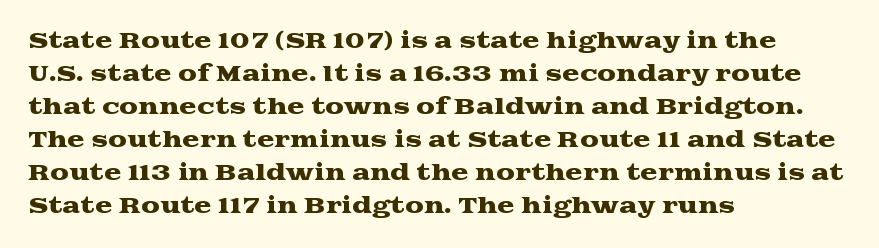
{"italic": "no", "underline": "no", "align": "left", "line_spacing": "normal", "line_spacing_ratio": 1.57, "letter_spacing": "normal", "letter_spacing_em": 0.0, "glyph_px": 21}
